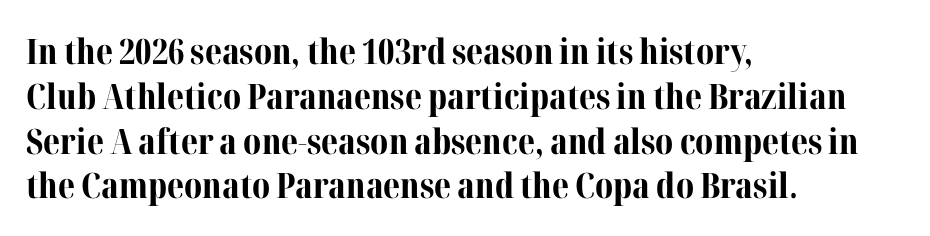
The rendering uses a bold face; every stroke is thick and dark. Here the glyphs are tracked normally, forming tight word shapes. The letters advance in unequal steps, a hallmark of proportional type. This sample uses an upright cut, with every glyph sitting square on the baseline. Beneath every word, the page is bare. Letterform terminals end in serifs throughout the passage.
